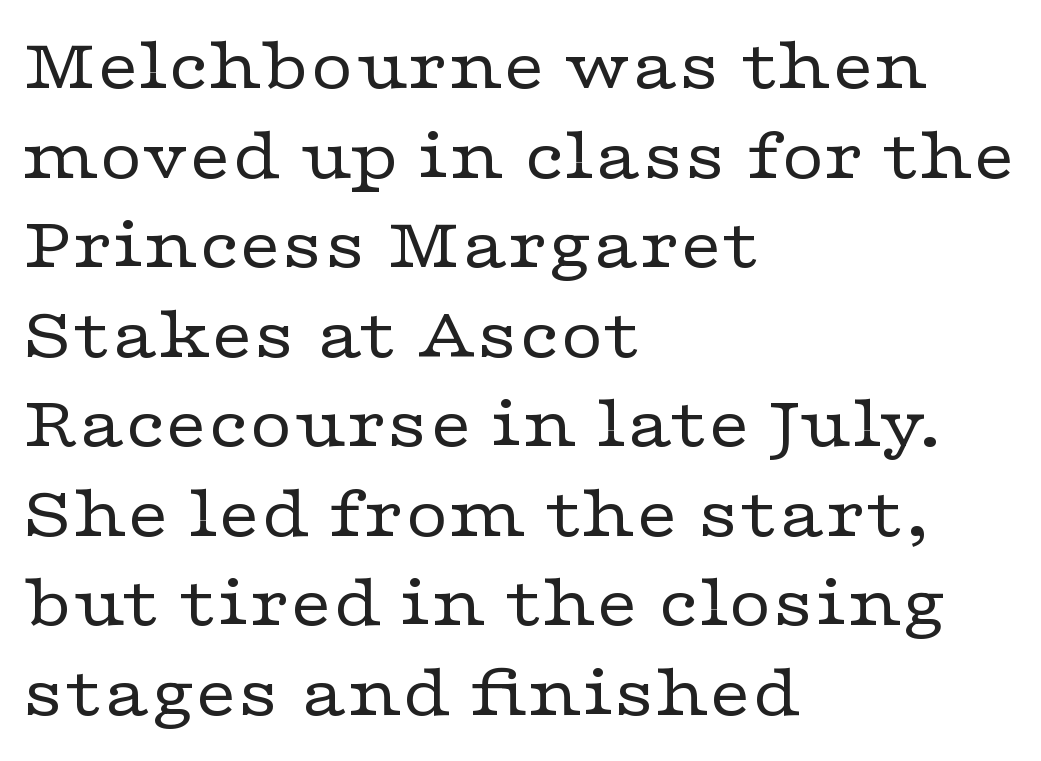
The face used here is proportionally spaced, like ordinary book or web type. Italic? Not at all — the glyphs are vertical. Spacing between characters is what you'd get straight out of the box. Is this a heavy cut? Hardly; it is regular or lighter. The paragraph has a hard left edge and a soft right edge.
